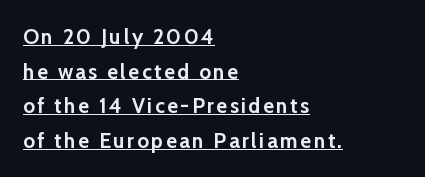
{"italic": "no", "bold": "yes", "underline": "yes", "align": "left", "line_spacing": "normal", "line_spacing_ratio": 1.65, "glyph_px": 21}
